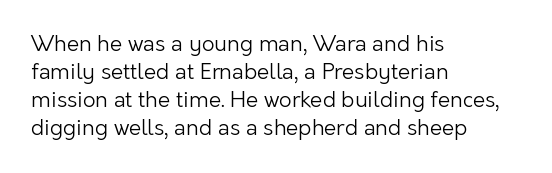
Q: Is the text bold? A: No.
Q: Is the text italic (slanted)? A: No, it is upright.
Q: Is the text underlined? A: No.
Q: How is the paragraph aligned? A: Left-aligned.
Q: Is the spacing between letters normal or unusually wide? A: Normal.
Q: Is the spacing between lines tight, normal or loose? A: Normal.
